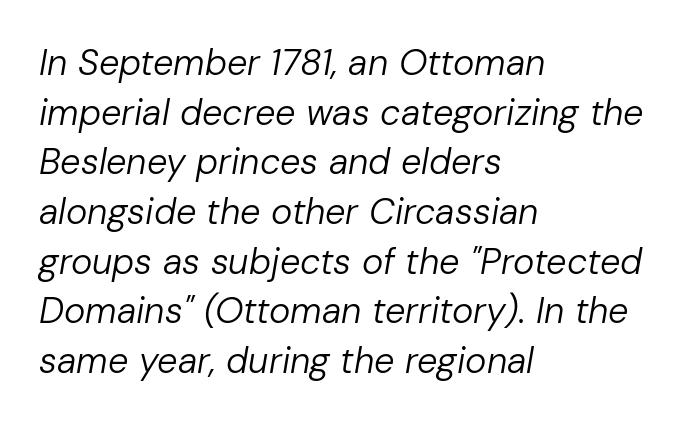
The axis of the letterforms is tilted away from vertical. Where is the straight margin? On the left. Look at the tracking — it's just the regular setting, nothing added. On a weight scale, this lands at 450 or below. A bare baseline throughout the passage.
